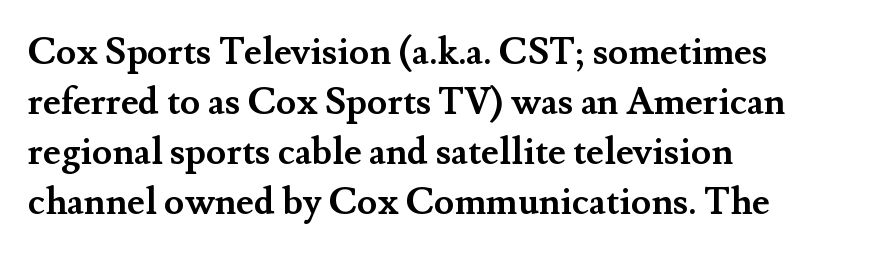
{"serif": "yes", "italic": "no", "bold": "yes", "weight": "semibold", "width": "normal", "stroke_contrast": "medium", "x_height": "small", "monospaced": "no", "underline": "no", "align": "left", "line_spacing": "normal", "line_spacing_ratio": 1.35, "letter_spacing": "normal", "letter_spacing_em": 0.0, "glyph_px": 37}
